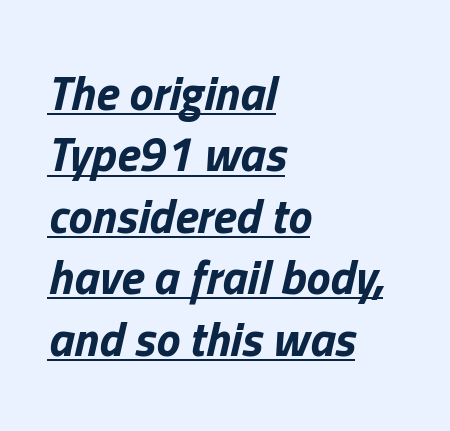
An italicized treatment has been applied to the whole sample. Regular leading. The letters advance in unequal steps, a hallmark of proportional type. There is no visible air inserted between adjacent glyphs.
